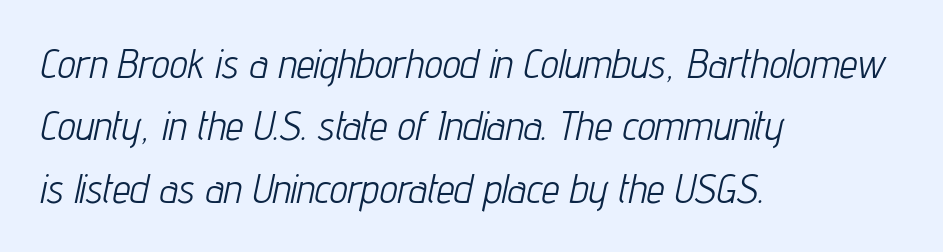
Q: Is the text bold? A: No.
Q: Is the text italic (slanted)? A: Yes, it leans right by about 12 degrees.
Q: Is the text underlined? A: No.
Q: How is the paragraph aligned? A: Left-aligned.
Q: Is the spacing between letters normal or unusually wide? A: Normal.
Q: Is the spacing between lines tight, normal or loose? A: Normal.
Q: Width (condensed, normal, or wide)? A: Condensed.
Q: Stroke contrast? A: Low.
Q: x-height? A: Medium.
Q: Monospaced? A: No.
